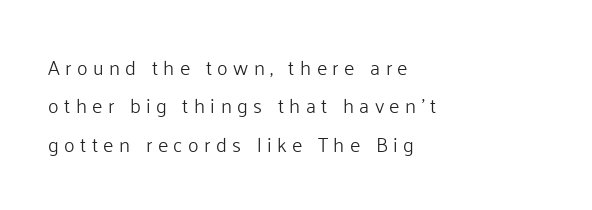
The image shows 20 px text type, upright; set left-aligned, loose line spacing (1.92x), unusually wide letter spacing (+0.27 em), not underlined.
